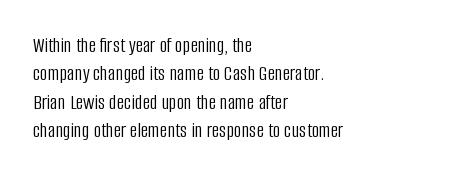
Q: Is the text bold? A: No.
Q: Is the text italic (slanted)? A: No, it is upright.
Q: Is the text underlined? A: No.
Q: How is the paragraph aligned? A: Left-aligned.
Q: Is the spacing between letters normal or unusually wide? A: Normal.
Q: Is the spacing between lines tight, normal or loose? A: Normal.
